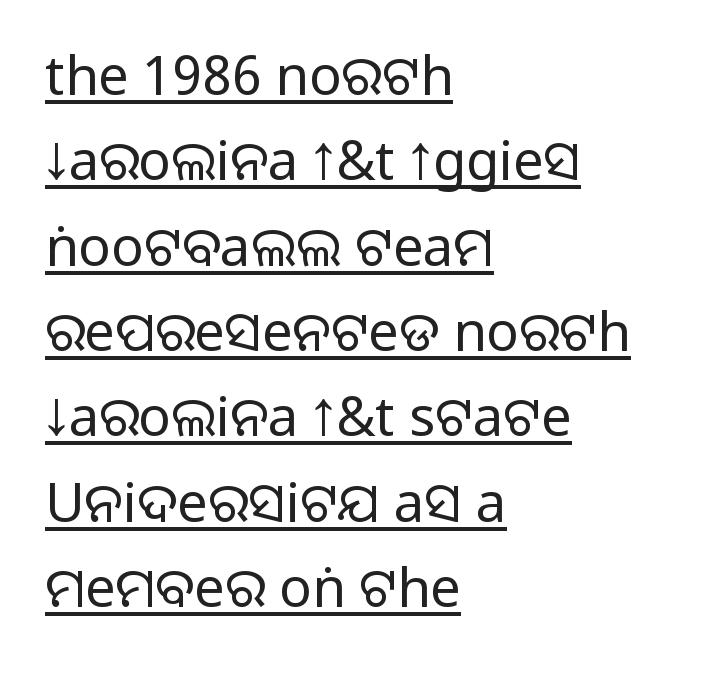
Q: Is the text bold? A: No.
Q: Is the text italic (slanted)? A: No, it is upright.
Q: Is the typeface a serif or a sans-serif typeface? A: Sans-serif.
Q: Is the text underlined? A: Yes.
Q: How is the paragraph aligned? A: Left-aligned.
Q: Is the spacing between letters normal or unusually wide? A: Normal.
Q: Is the spacing between lines tight, normal or loose? A: Normal.
Q: Width (condensed, normal, or wide)? A: Normal.
Q: Stroke contrast? A: Low.
Q: x-height? A: Large.
Q: Monospaced? A: No.
